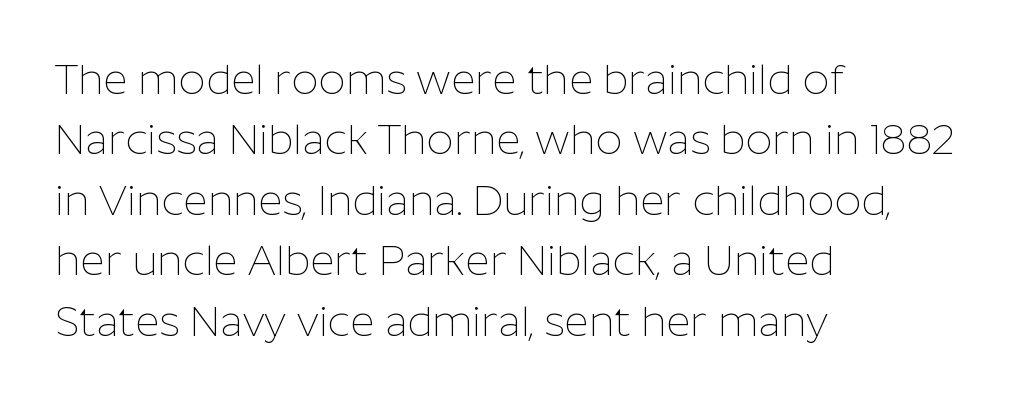
The image shows 42 px thin sans-serif type, upright; set left-aligned, normal line spacing (1.44x), normal letter spacing, not underlined; low stroke contrast and a medium x-height.
